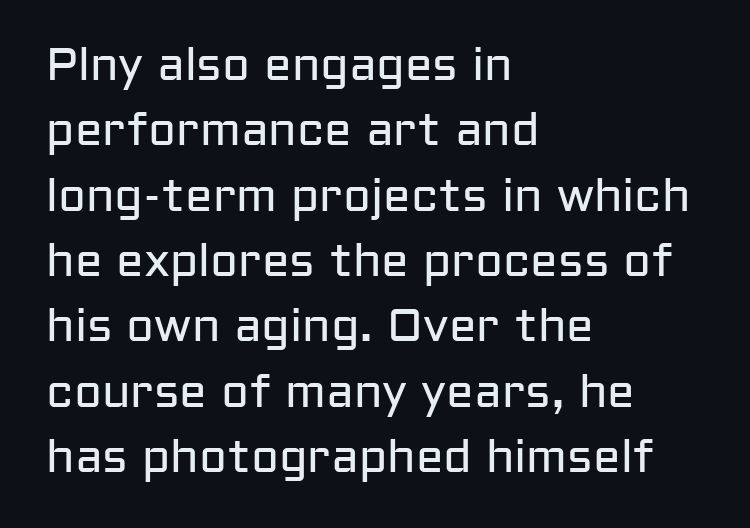
The rendering keeps characters at their native spacing. These lines sit exactly where default settings would place them. Note the varied advance widths — an 'i' is clearly narrower than an 'm'. A student would call this left alignment; a typographer would say flush left, rag right.
